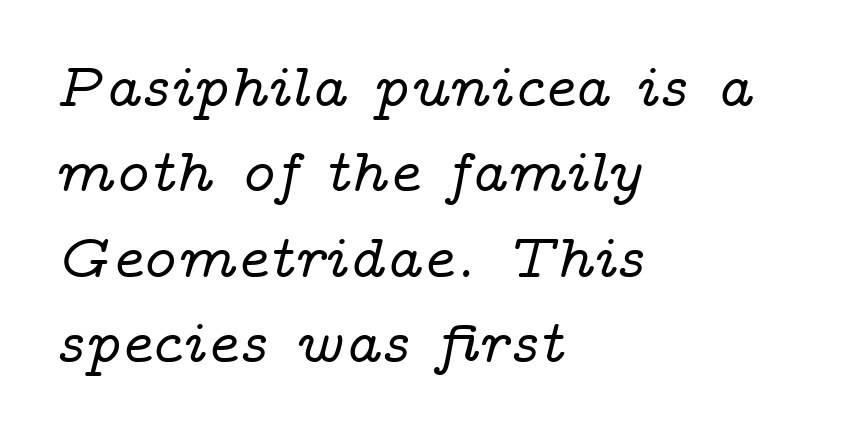
Underline: absent. Students, observe: this is what conventionally led text looks like. Posture: slanted. Character widths vary here, with narrow letters taking less room than wide ones. Stroke terminals: seriffed.
